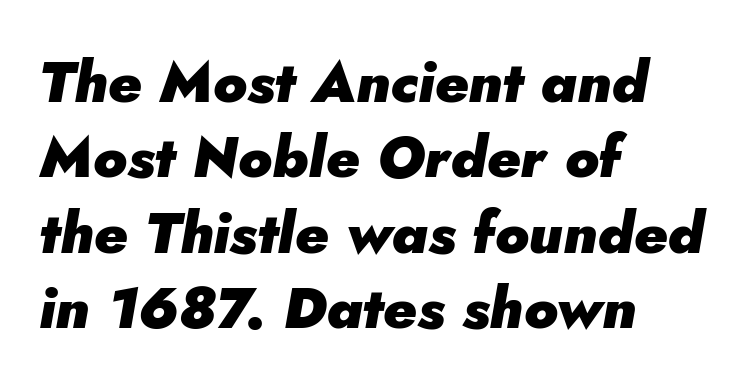
The image shows 58 px heavy type, italic (leaning right); set left-aligned, normal line spacing (1.3x), normal letter spacing, not underlined; low stroke contrast and a small x-height.
